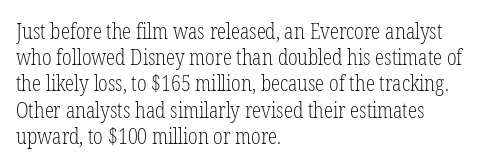
Does extra space separate the letters? No, they use regular spacing. Layout note: lines flush left. The area under the type is left untouched. This reads as an unemphasized weight, regular at the heaviest. This is roman type, the default non-slanted kind. Vertical spacing — default.
